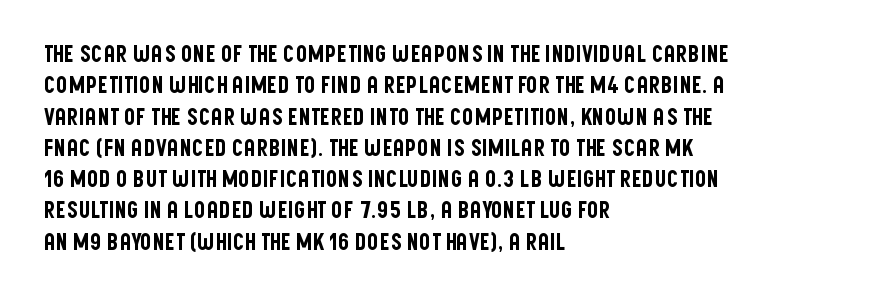
{"italic": "no", "underline": "no", "align": "left", "line_spacing": "normal", "line_spacing_ratio": 1.36, "letter_spacing": "normal", "letter_spacing_em": 0.0, "glyph_px": 23}
